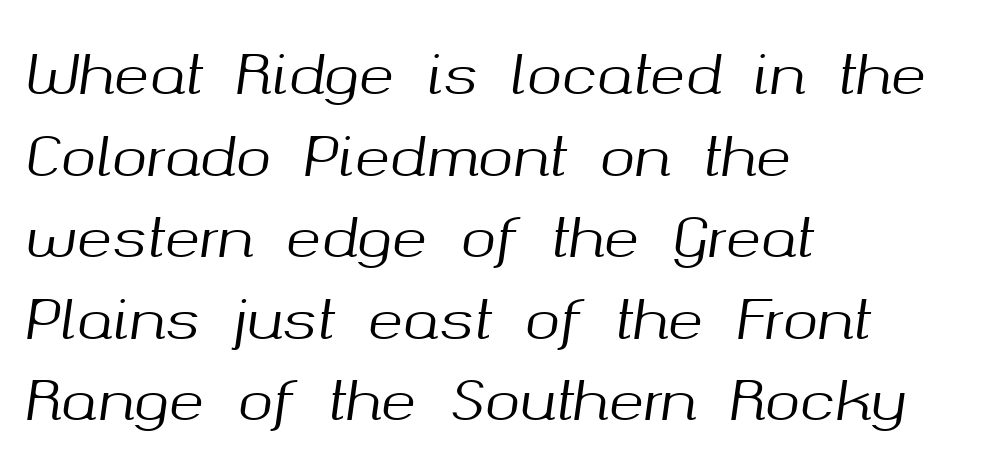
{"italic": "yes", "lean": "right", "slant_degrees": 8, "width": "normal", "stroke_contrast": "medium", "x_height": "medium", "monospaced": "no", "underline": "no", "align": "left", "line_spacing": "normal", "line_spacing_ratio": 1.54, "letter_spacing": "normal", "letter_spacing_em": 0.0, "glyph_px": 53}
